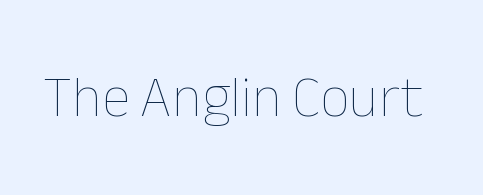
No chunkiness to these letters — they're not bold. Just letters on the line, the space beneath them empty. A roman cut, with each character standing at attention. Tracking value appears to be zero — textbook default spacing. Looks like regular typesetting: each glyph gets only the width it needs.
